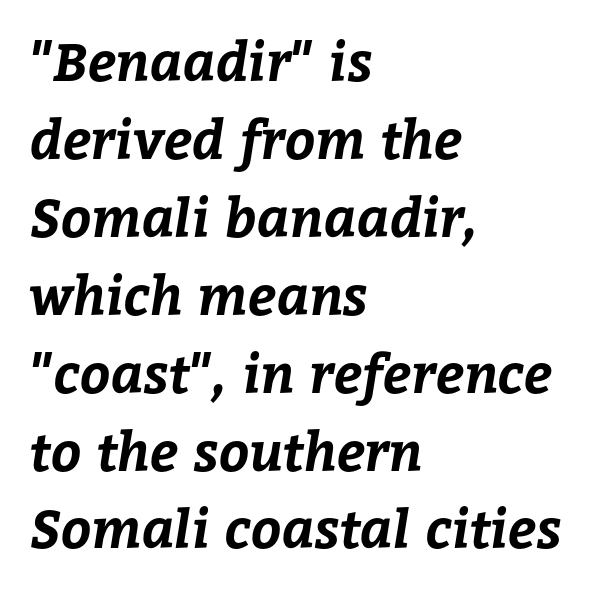
{"bold": "yes", "weight": "bold", "width": "normal", "stroke_contrast": "low", "x_height": "medium", "monospaced": "no", "underline": "no", "align": "left", "line_spacing": "normal", "line_spacing_ratio": 1.47, "letter_spacing": "normal", "letter_spacing_em": 0.0, "glyph_px": 53}
